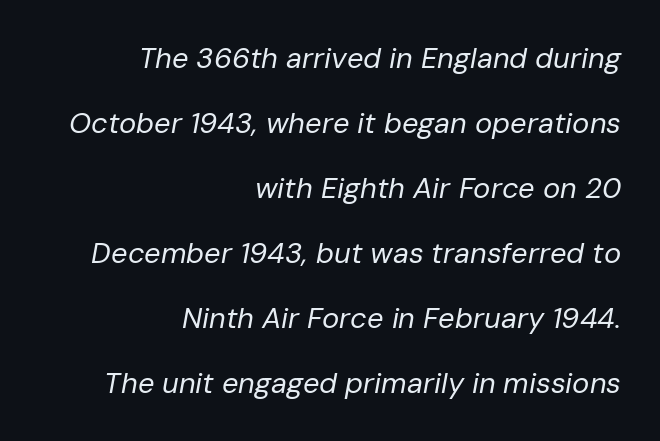
The image shows 29 px regular-weight type, italic (leaning right); set right-aligned, loose line spacing (2.24x), normal letter spacing, not underlined; low stroke contrast and a medium x-height.
